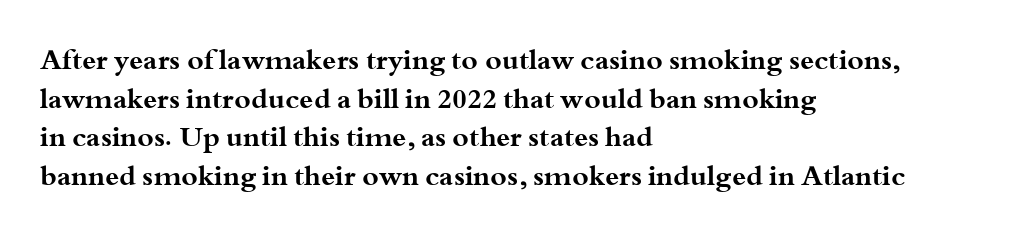
Layout note: lines flush left. Students, note that the glyphs here touch the page at normal intervals. The baseline area is clear. Observe the serifs anchoring each vertical stroke in this sample.
